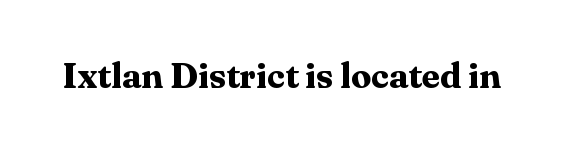
Q: Is the text bold? A: Yes.
Q: Is the text italic (slanted)? A: No, it is upright.
Q: Is the typeface a serif or a sans-serif typeface? A: Serif.
Q: Is the text underlined? A: No.
Q: Is the spacing between letters normal or unusually wide? A: Normal.
Q: Width (condensed, normal, or wide)? A: Normal.
Q: Stroke contrast? A: Medium.
Q: x-height? A: Medium.
Q: Monospaced? A: No.
